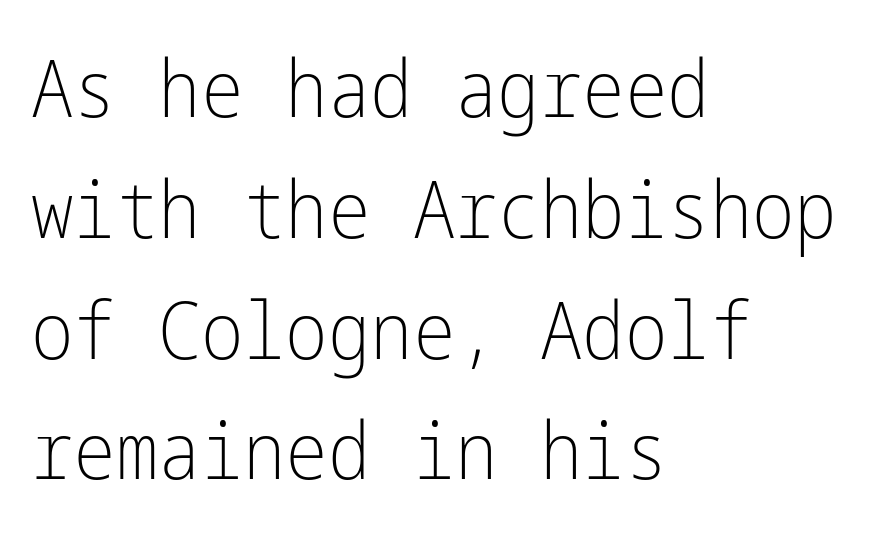
{"serif": "no", "italic": "no", "bold": "no", "weight": "light", "width": "condensed", "stroke_contrast": "low", "x_height": "medium", "underline": "no", "align": "left", "line_spacing": "normal", "line_spacing_ratio": 1.51, "letter_spacing": "normal", "letter_spacing_em": 0.0, "glyph_px": 80}
